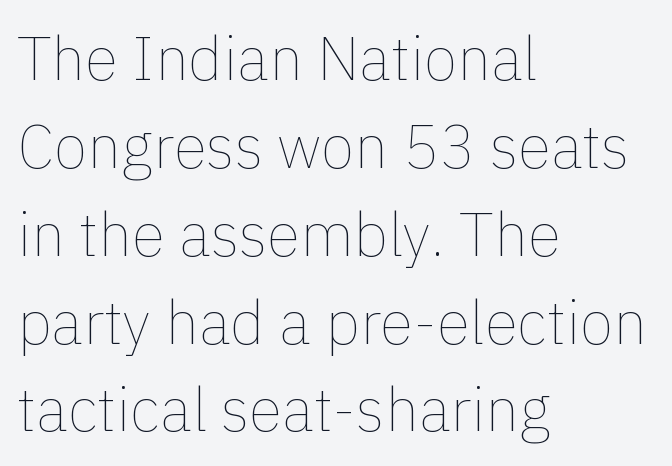
The image shows 61 px thin type, upright; set left-aligned, normal line spacing (1.44x), normal letter spacing, not underlined; a medium x-height.
